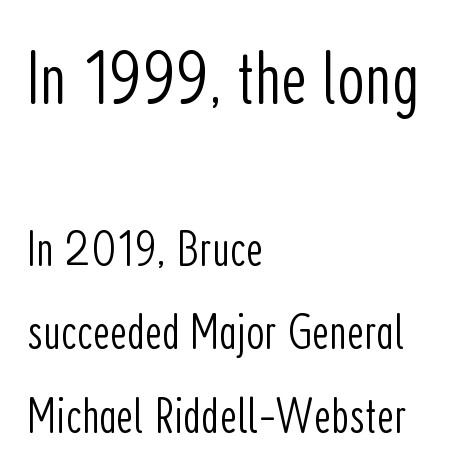
Q: Is the text bold? A: No.
Q: Is the text italic (slanted)? A: No, it is upright.
Q: Is the typeface a serif or a sans-serif typeface? A: Sans-serif.
Q: Is the text underlined? A: No.
Q: How is the paragraph aligned? A: Left-aligned.
Q: Is the spacing between letters normal or unusually wide? A: Normal.
Q: Is the spacing between lines tight, normal or loose? A: Normal.
Q: Which block of text is set in a larger size, the first (top) or the second (bottom)? A: The first (top) one.
Q: Width (condensed, normal, or wide)? A: Condensed.
Q: Stroke contrast? A: Low.
Q: x-height? A: Medium.
Q: Monospaced? A: No.
